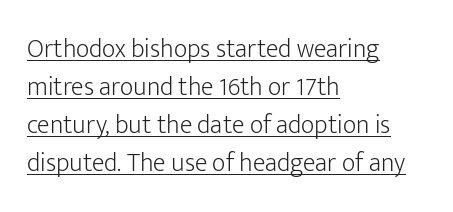
{"italic": "no", "bold": "no", "underline": "yes", "align": "left", "line_spacing": "normal", "line_spacing_ratio": 1.46, "letter_spacing": "normal", "letter_spacing_em": 0.0, "glyph_px": 26}
